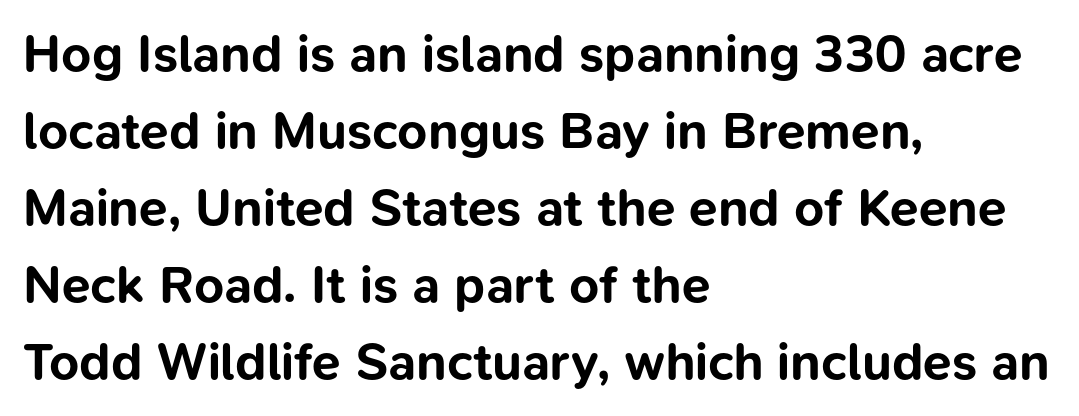
The image shows 52 px bold sans-serif type, upright; set left-aligned, normal line spacing (1.48x), normal letter spacing, not underlined; low stroke contrast and a medium x-height.
